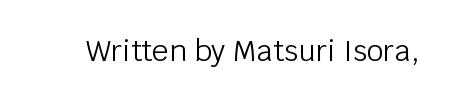
The image shows 29 px light sans-serif type, upright; set normal letter spacing, not underlined; low stroke contrast and a large x-height.
